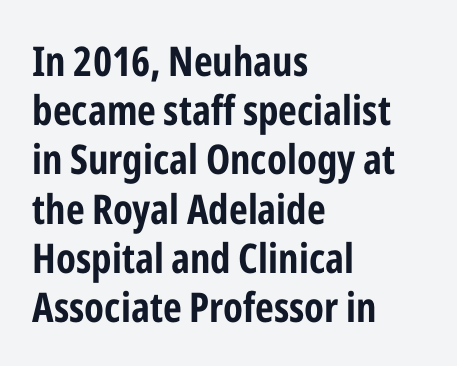
Q: Is the text bold? A: Yes.
Q: Is the text italic (slanted)? A: No, it is upright.
Q: Is the typeface a serif or a sans-serif typeface? A: Sans-serif.
Q: Is the text underlined? A: No.
Q: How is the paragraph aligned? A: Left-aligned.
Q: Is the spacing between letters normal or unusually wide? A: Normal.
Q: Width (condensed, normal, or wide)? A: Condensed.
Q: Stroke contrast? A: Low.
Q: x-height? A: Medium.
Q: Monospaced? A: No.
